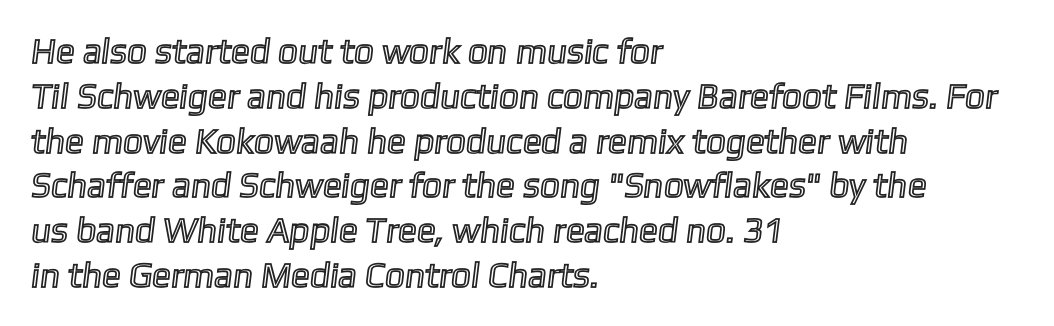
{"width": "normal", "x_height": "medium", "monospaced": "no", "underline": "no", "align": "left", "line_spacing": "normal", "line_spacing_ratio": 1.28, "letter_spacing": "normal", "letter_spacing_em": 0.0, "glyph_px": 35}
